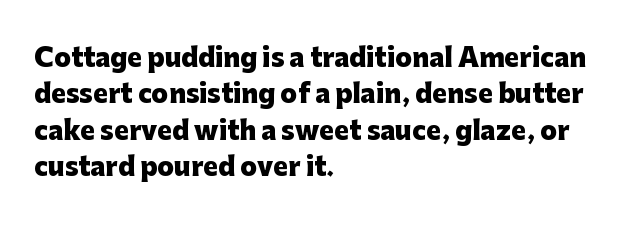
Q: Is the text bold? A: Yes.
Q: Is the text italic (slanted)? A: No, it is upright.
Q: Is the text underlined? A: No.
Q: How is the paragraph aligned? A: Left-aligned.
Q: Is the spacing between letters normal or unusually wide? A: Normal.
Q: Is the spacing between lines tight, normal or loose? A: Normal.
